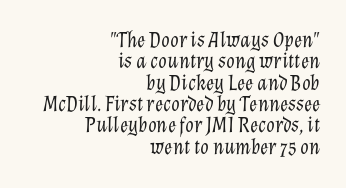
The image shows 22 px text type, italic (leaning right); set right-aligned, tight line spacing (0.97x), normal letter spacing, not underlined.
